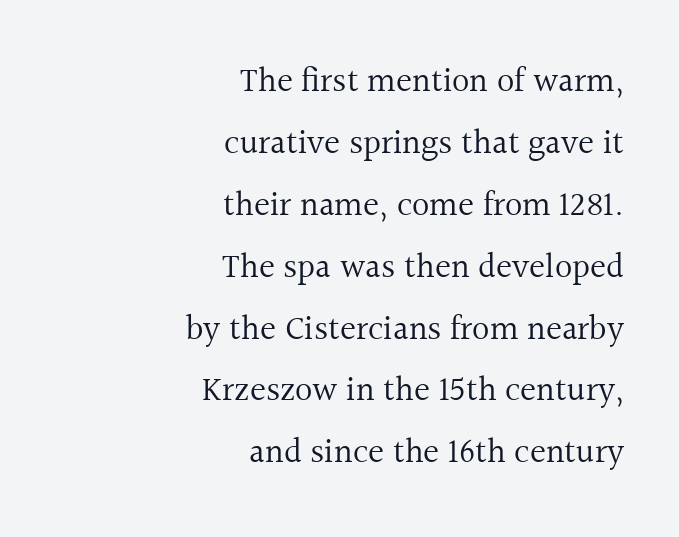
The image shows 34 px regular-weight serif type, upright; set right-aligned, line spacing 1.82x, normal letter spacing, not underlined; a medium x-height.
